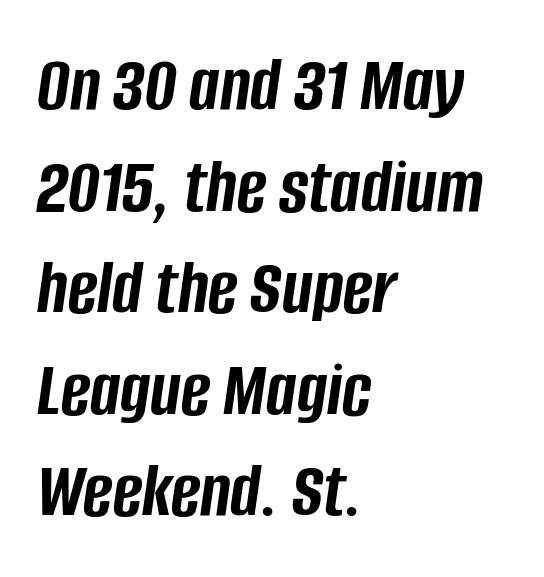
Q: Is the text bold? A: Yes.
Q: Is the text italic (slanted)? A: Yes, it leans right by about 8 degrees.
Q: Is the text underlined? A: No.
Q: How is the paragraph aligned? A: Left-aligned.
Q: Is the spacing between letters normal or unusually wide? A: Normal.
Q: Is the spacing between lines tight, normal or loose? A: Normal.
Q: Width (condensed, normal, or wide)? A: Condensed.
Q: Stroke contrast? A: Low.
Q: x-height? A: Large.
Q: Monospaced? A: No.
